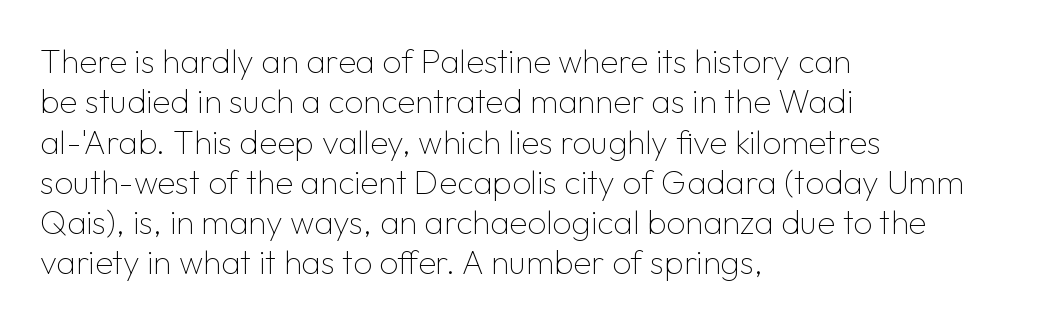
The image shows 33 px thin sans-serif type, upright; set left-aligned, line spacing 1.22x, normal letter spacing, not underlined; low stroke contrast and a medium x-height.
